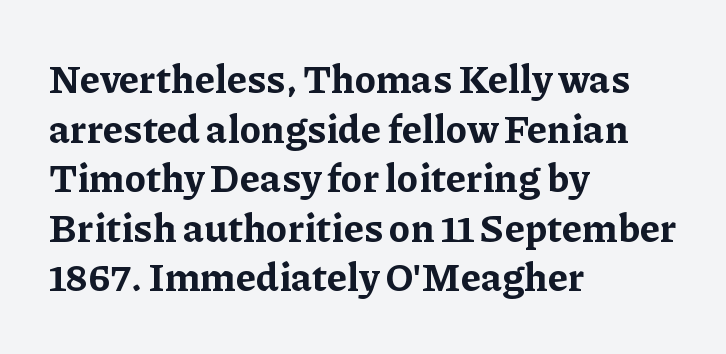
Words appear dense and cohesive because spacing is normal. Leading: standard. Underlining? Definitely not there. A student would call this left alignment; a typographer would say flush left, rag right. On the weight axis this lands at bold, roughly 700. Little horizontal feet cap the strokes, marking this as serif type.
